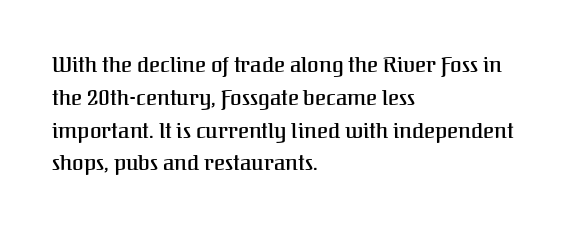
The image shows 21 px text type, upright; set left-aligned, normal line spacing (1.56x), normal letter spacing, not underlined.
